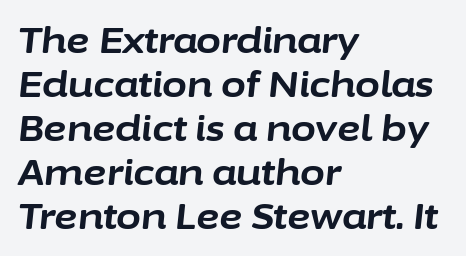
{"italic": "yes", "lean": "right", "slant_degrees": 6, "bold": "yes", "weight": "bold", "width": "normal", "stroke_contrast": "low", "x_height": "medium", "monospaced": "no", "underline": "no", "align": "left", "line_spacing_ratio": 1.22, "letter_spacing": "normal", "letter_spacing_em": 0.0, "glyph_px": 36}
